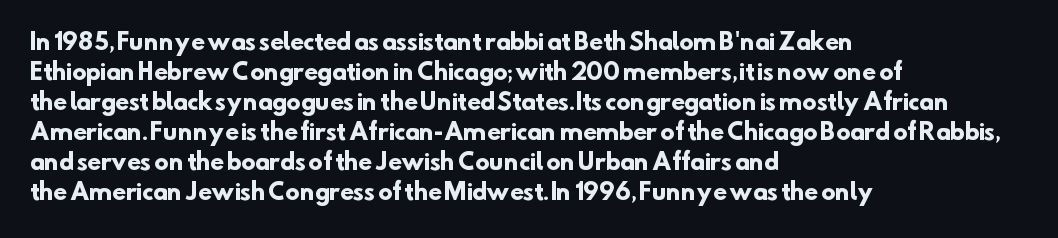
{"bold": "yes", "underline": "no", "align": "left", "line_spacing": "normal", "line_spacing_ratio": 1.36, "letter_spacing": "normal", "letter_spacing_em": 0.0, "glyph_px": 22}
